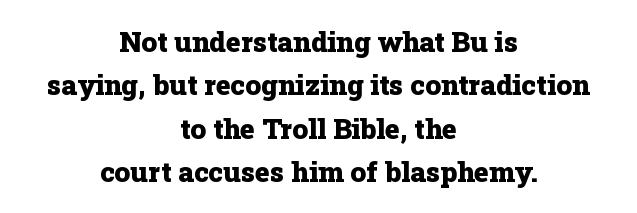
Q: Is the text bold? A: Yes.
Q: Is the text italic (slanted)? A: No, it is upright.
Q: Is the typeface a serif or a sans-serif typeface? A: Serif.
Q: Is the text underlined? A: No.
Q: How is the paragraph aligned? A: Centered.
Q: Is the spacing between letters normal or unusually wide? A: Normal.
Q: Is the spacing between lines tight, normal or loose? A: Normal.
Q: Width (condensed, normal, or wide)? A: Normal.
Q: Stroke contrast? A: Low.
Q: x-height? A: Medium.
Q: Monospaced? A: No.
